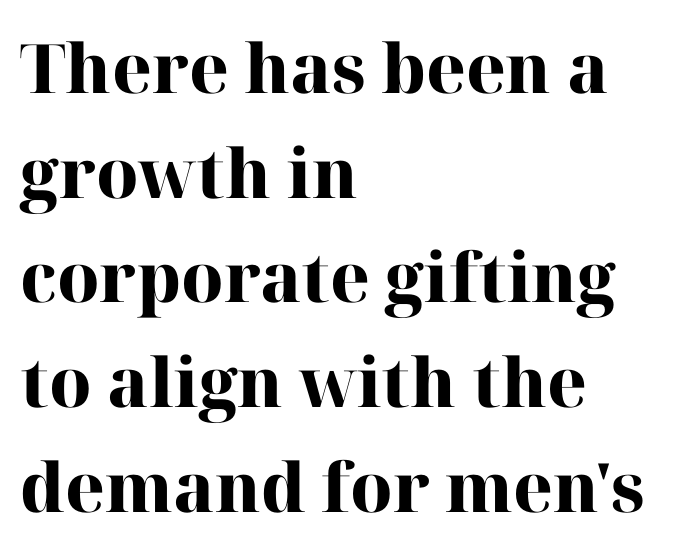
A clean baseline with only descenders dipping below it. The glyphs have the mass of a bold cut. The designer left line spacing at the default. The face used here is proportionally spaced, like ordinary book or web type.
